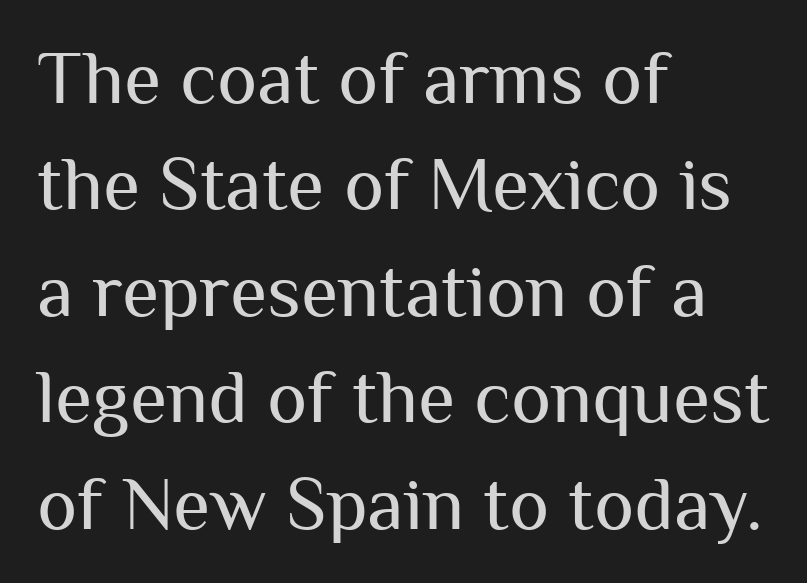
The gaps between neighbouring characters are ordinary and unremarkable. The type family on display is of the sans-serif kind. Character widths vary here, with narrow letters taking less room than wide ones. The gap between lines stays unmarked. This is not heavy type; no bold has been used.
